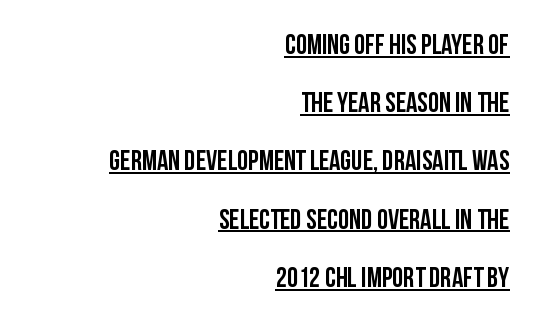
Q: Is the text bold? A: Yes.
Q: Is the text italic (slanted)? A: No, it is upright.
Q: Is the typeface a serif or a sans-serif typeface? A: Sans-serif.
Q: Is the text underlined? A: Yes.
Q: How is the paragraph aligned? A: Right-aligned.
Q: Is the spacing between letters normal or unusually wide? A: Normal.
Q: Is the spacing between lines tight, normal or loose? A: Loose.
Q: Width (condensed, normal, or wide)? A: Condensed.
Q: Stroke contrast? A: Low.
Q: x-height? A: Large.
Q: Monospaced? A: No.
